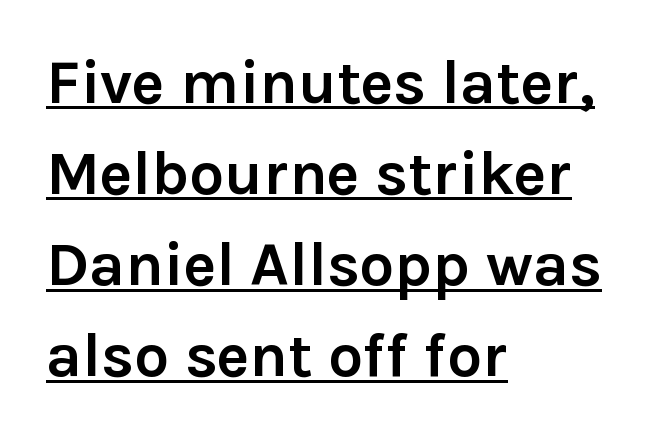
You can see a thin bar hugging the bottom of the glyphs. Serifs: no, the terminals of the letterforms are clean. This rendering leaves character spacing at its baseline value. Spacing verdict: proportional, widths tailored to each character.
